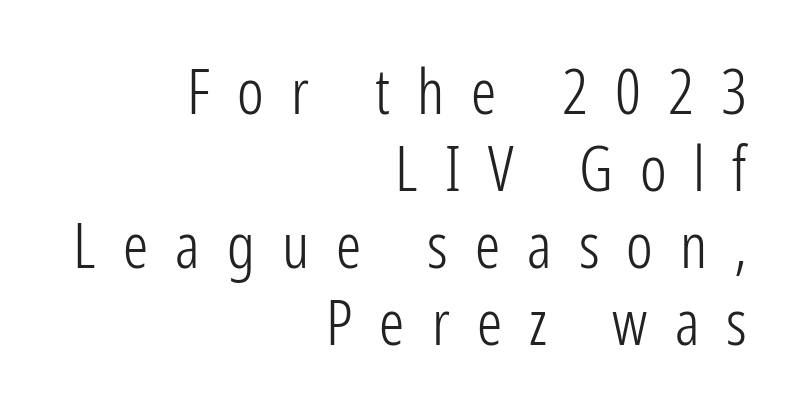
The image shows 63 px light, condensed sans-serif type, upright; set right-aligned, line spacing 1.22x, unusually wide letter spacing (+0.43 em), not underlined; low stroke contrast and a medium x-height.
